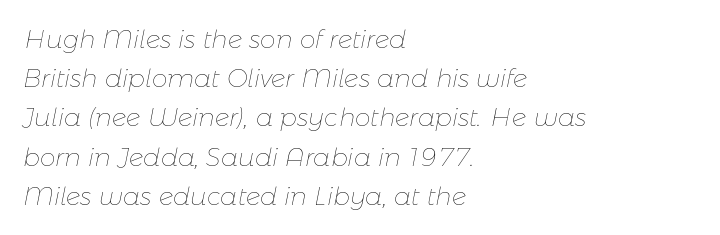
Q: Is the text bold? A: No.
Q: Is the text italic (slanted)? A: Yes, it leans right by about 11 degrees.
Q: Is the text underlined? A: No.
Q: How is the paragraph aligned? A: Left-aligned.
Q: Is the spacing between letters normal or unusually wide? A: Normal.
Q: Is the spacing between lines tight, normal or loose? A: Normal.
